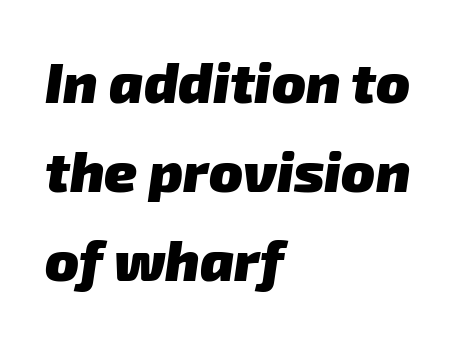
Successive baselines arrive at the customary interval. Bold? Absolutely — the strokes are thick and heavy. Honestly, the letter spacing is just normal — you wouldn't notice it. Only glyphs here, with clear space below each row. Looks like regular typesetting: each glyph gets only the width it needs. The passage is arranged the way most books set body copy — flush left.
